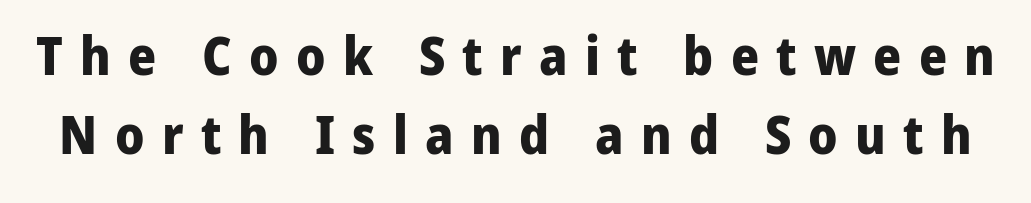
The image shows 54 px bold sans-serif type, upright; set normal line spacing (1.47x), unusually wide letter spacing (+0.32 em), not underlined; low stroke contrast and a medium x-height.
